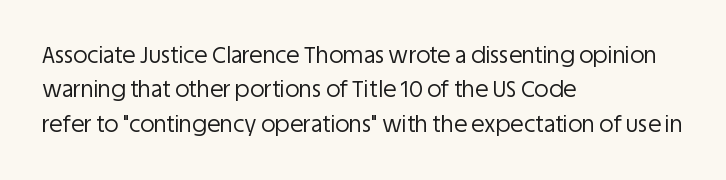
{"italic": "no", "bold": "no", "underline": "no", "align": "left", "line_spacing": "normal", "line_spacing_ratio": 1.56, "letter_spacing": "normal", "letter_spacing_em": 0.0, "glyph_px": 22}
